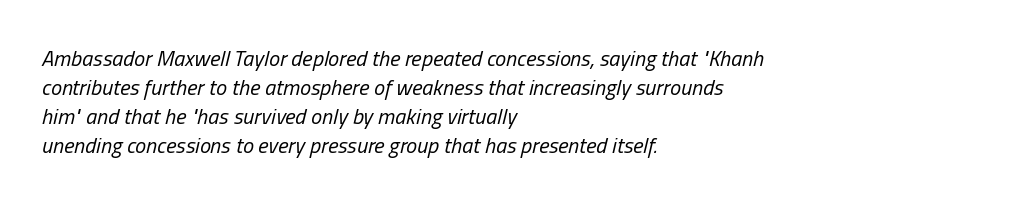
The passage shown has conventional tracking throughout. The weight would be labelled regular, book, light, or lighter still. The rendering anchors every line to the left-hand side. The specimen reads as italic at a glance. The glyphs are unaccompanied by any horizontal stroke below them.
